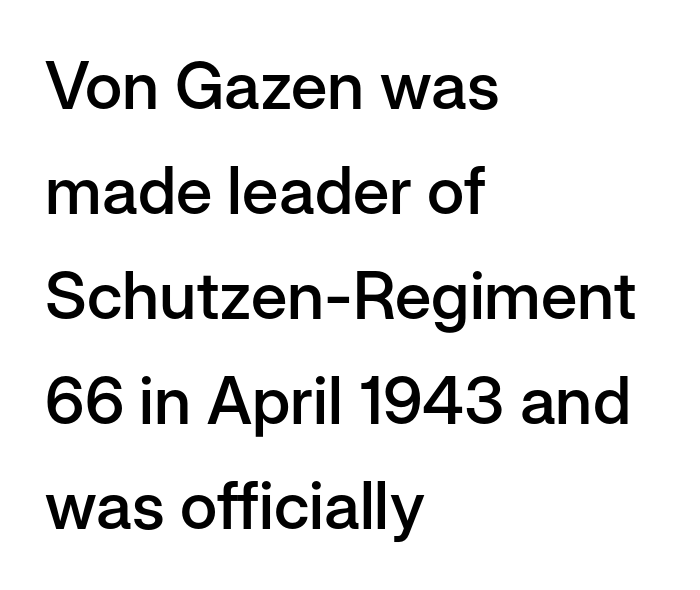
Q: Is the text bold? A: Semi-bold.
Q: Is the text italic (slanted)? A: No, it is upright.
Q: Is the typeface a serif or a sans-serif typeface? A: Sans-serif.
Q: Is the text underlined? A: No.
Q: How is the paragraph aligned? A: Left-aligned.
Q: Is the spacing between letters normal or unusually wide? A: Normal.
Q: Is the spacing between lines tight, normal or loose? A: Normal.
Q: Width (condensed, normal, or wide)? A: Normal.
Q: Stroke contrast? A: Low.
Q: x-height? A: Medium.
Q: Monospaced? A: No.
